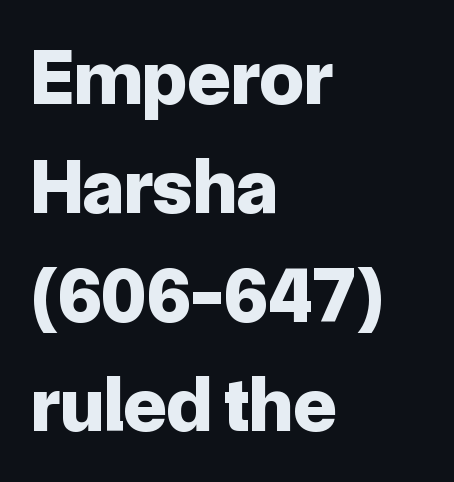
In terms of weight, the rendering is a true, heavy bold. Bare-footed words on every line. Font category for this specimen: sans-serif. Evenly set lines give the paragraph a standard silhouette.
